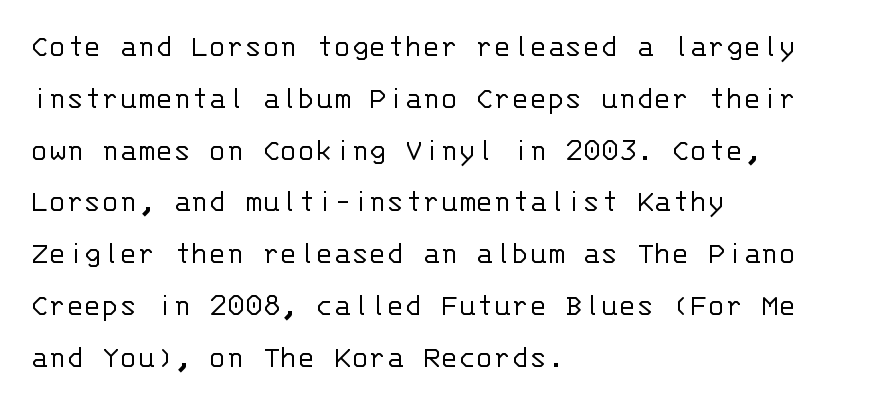
The image shows 33 px light sans-serif type, upright, monospaced; set left-aligned, normal line spacing (1.57x), normal letter spacing, not underlined; low stroke contrast and a large x-height.
